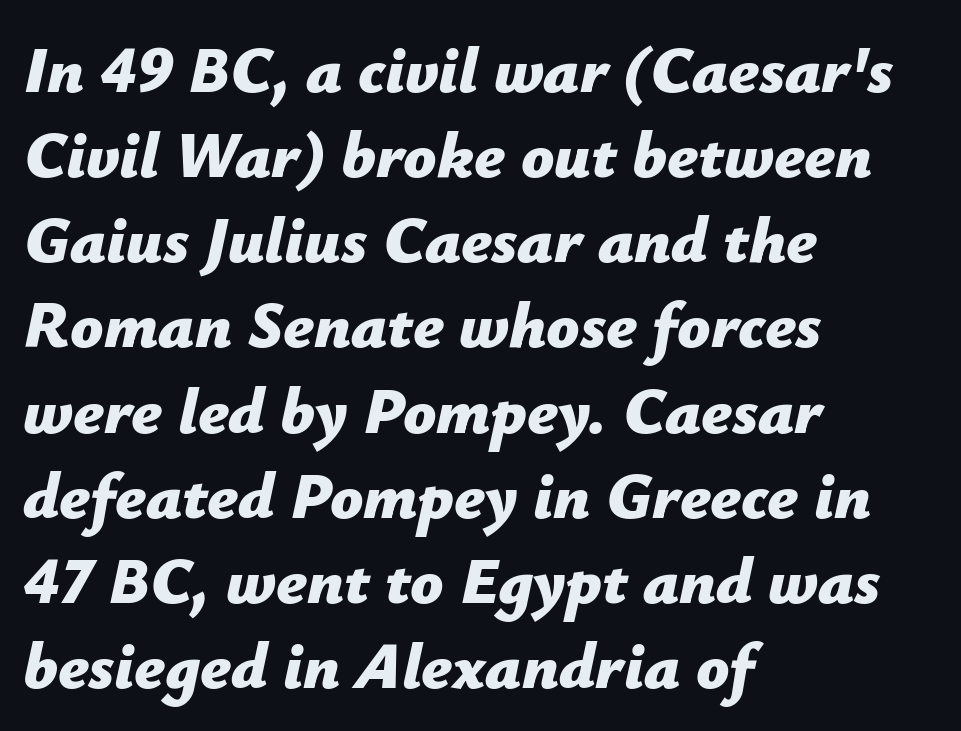
The image shows 65 px bold type, italic (leaning right); set left-aligned, normal line spacing (1.31x), normal letter spacing, not underlined; low stroke contrast and a medium x-height.
